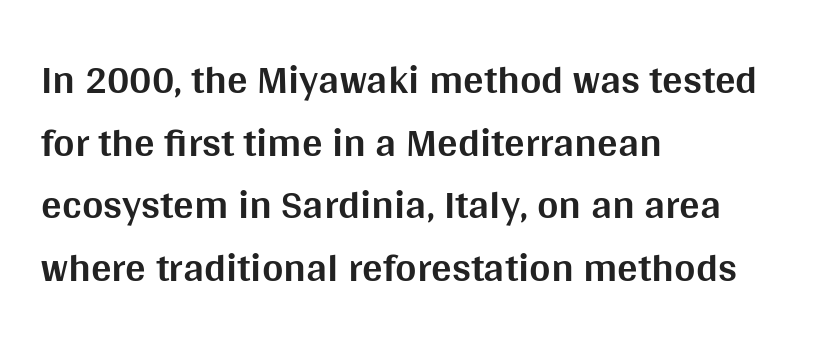
The image shows 41 px bold sans-serif type, upright; set left-aligned, normal line spacing (1.53x), normal letter spacing, not underlined; medium stroke contrast and a large x-height.
